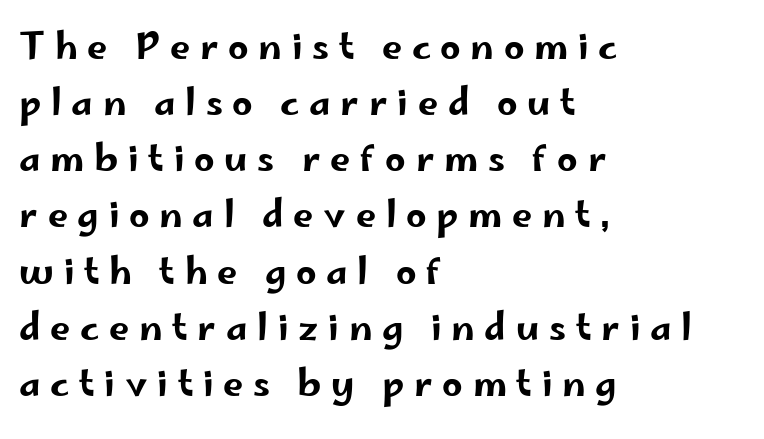
{"serif": "no", "italic": "no", "width": "wide", "stroke_contrast": "low", "x_height": "small", "monospaced": "no", "underline": "no", "align": "left", "line_spacing": "normal", "line_spacing_ratio": 1.56, "letter_spacing": "wide", "letter_spacing_em": 0.27, "glyph_px": 36}
